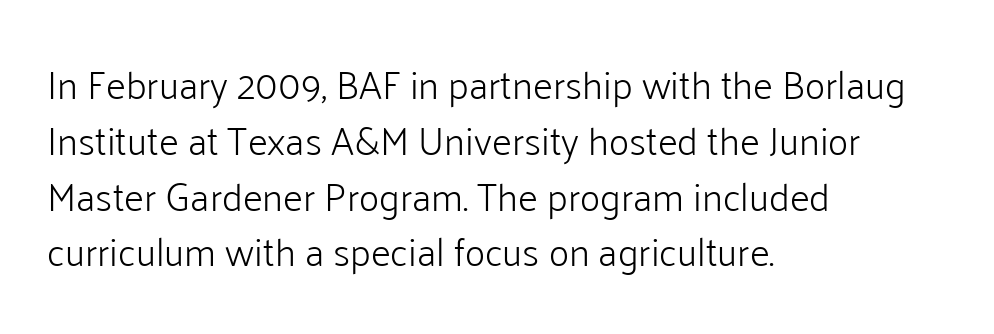
Grotesque or geometric, the face here clearly has no serifs. Vertical stems look standard width or narrower in stroke. How are the letters spaced? Ordinarily, with no added tracking. The rendering anchors every line to the left-hand side. The zone under the glyphs is completely vacant. Evenly set lines give the paragraph a standard silhouette.
